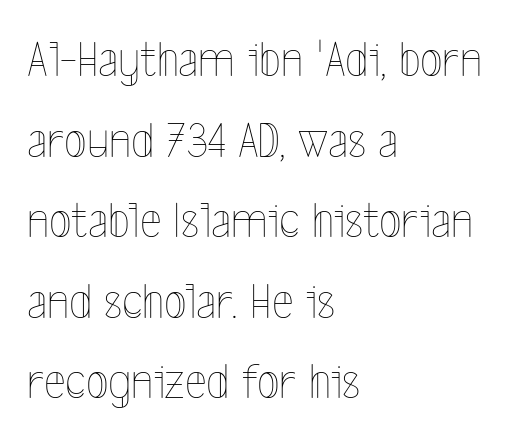
{"italic": "no", "bold": "no", "weight": "thin", "width": "condensed", "x_height": "medium", "monospaced": "no", "underline": "no", "align": "left", "line_spacing": "normal", "line_spacing_ratio": 1.55, "letter_spacing": "normal", "letter_spacing_em": 0.0, "glyph_px": 52}
